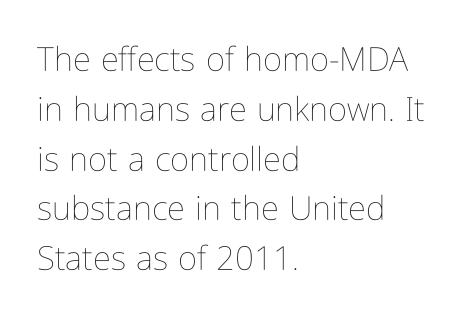
The image shows 33 px thin, condensed type, upright; set left-aligned, normal line spacing (1.51x), normal letter spacing, not underlined; low stroke contrast and a medium x-height.
